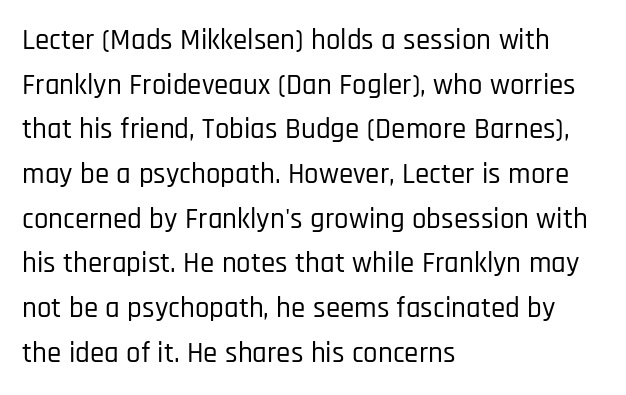
The image shows 29 px condensed sans-serif type, upright; set left-aligned, normal line spacing (1.54x), normal letter spacing, not underlined; low stroke contrast and a large x-height.
